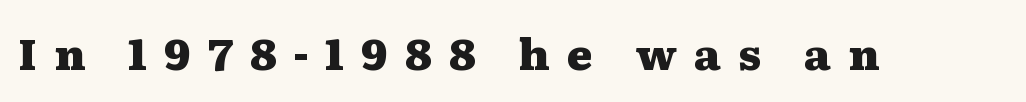
The passage shown is typeset with a serif family. Note the varied advance widths — an 'i' is clearly narrower than an 'm'. Any mark beneath the type? The region is blank. The passage shown has open, widely tracked lettering throughout. The letters stand upright; this is a roman face.
